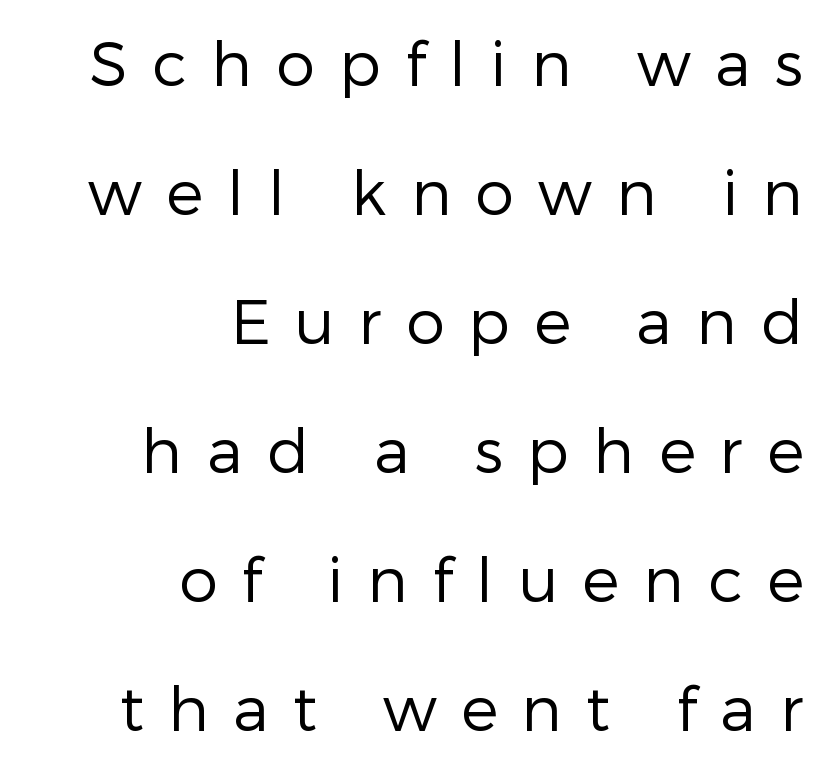
The image shows 62 px regular-weight sans-serif type, upright; set right-aligned, loose line spacing (2.08x), unusually wide letter spacing (+0.39 em), not underlined; low stroke contrast and a medium x-height.
